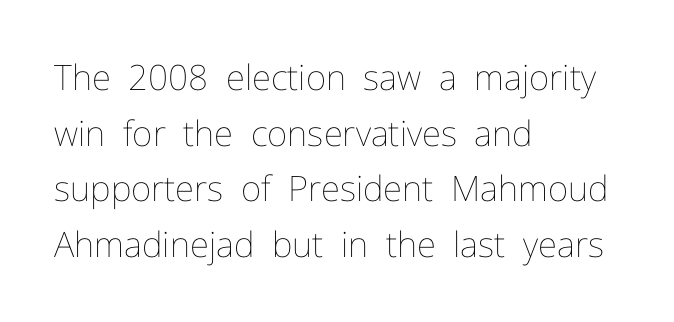
The image shows 35 px thin type, upright; set left-aligned, normal line spacing (1.59x), normal letter spacing, not underlined; low stroke contrast and a medium x-height.
